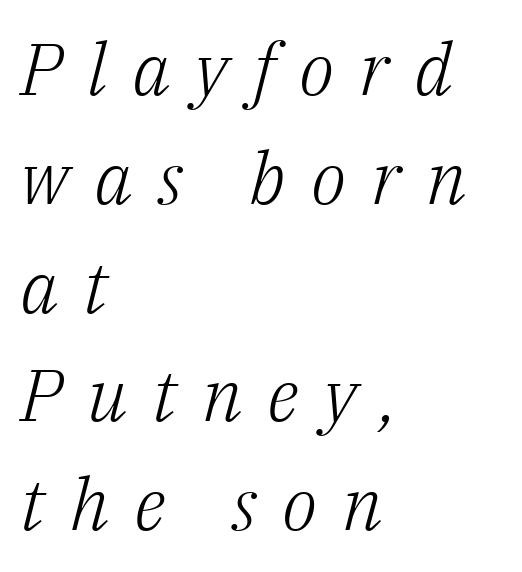
Q: Is the text bold? A: No.
Q: Is the text italic (slanted)? A: Yes, it leans right by about 14 degrees.
Q: Is the typeface a serif or a sans-serif typeface? A: Serif.
Q: Is the text underlined? A: No.
Q: How is the paragraph aligned? A: Left-aligned.
Q: Is the spacing between letters normal or unusually wide? A: Unusually wide.
Q: Is the spacing between lines tight, normal or loose? A: Normal.
Q: Width (condensed, normal, or wide)? A: Normal.
Q: Stroke contrast? A: Low.
Q: x-height? A: Medium.
Q: Monospaced? A: No.
